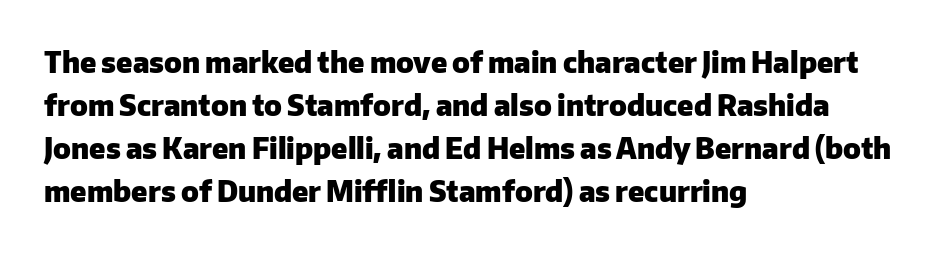
The image shows 28 px heavy sans-serif type, upright; set left-aligned, normal line spacing (1.54x), normal letter spacing, not underlined; low stroke contrast and a medium x-height.
